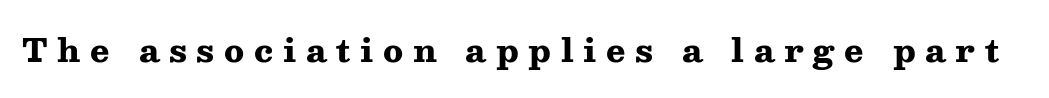
Q: Is the text bold? A: Yes.
Q: Is the text italic (slanted)? A: No, it is upright.
Q: Is the typeface a serif or a sans-serif typeface? A: Serif.
Q: Is the text underlined? A: No.
Q: Is the spacing between letters normal or unusually wide? A: Unusually wide.
Q: Width (condensed, normal, or wide)? A: Wide.
Q: Stroke contrast? A: Medium.
Q: x-height? A: Medium.
Q: Monospaced? A: No.
